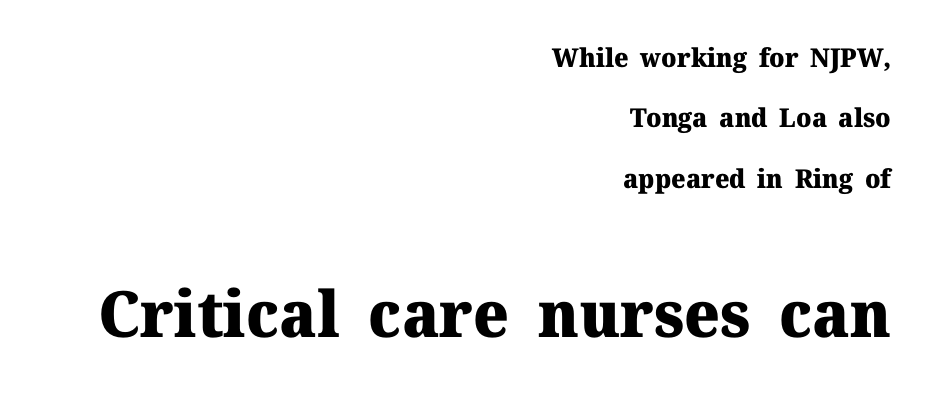
The lower block of text is set noticeably larger than the block above it. Nothing unusual about the tracking: characters are spaced as the font intends. The rendering shows small feet on the letterforms — a serif design. Each new line begins a long way beneath the previous one.
